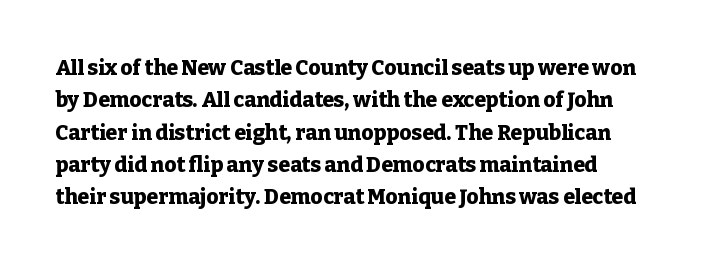
Do the letters lean? They stand straight. Heavy-handed strokes throughout: this text is bold. The horizontal fit of the characters is conventional and even. Check under the words: just untouched page. Does the leading feel generous? No, just average.
